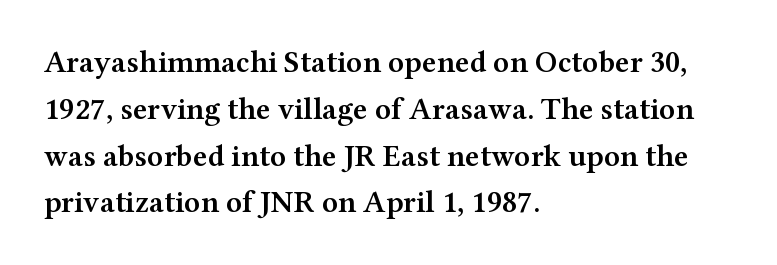
A student would call this left alignment; a typographer would say flush left, rag right. Regarding serifs, this sample has them. Varying glyph widths throughout — classic text-font behaviour. The line texture is even and compact thanks to regular tracking. Beneath every word, the page is bare. Vertically, the passage feels balanced, rows spaced as you'd expect.
